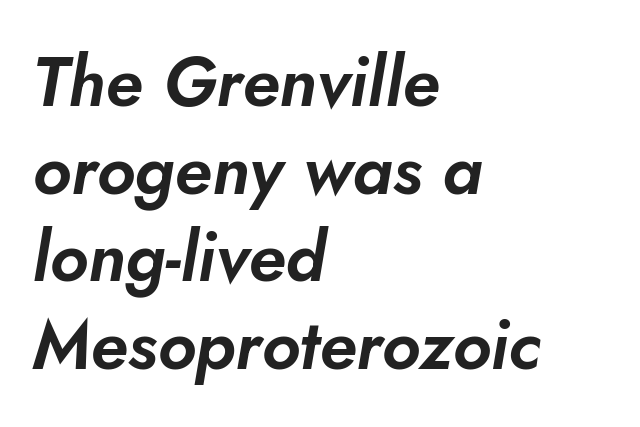
{"italic": "yes", "lean": "right", "slant_degrees": 5, "width": "normal", "stroke_contrast": "low", "x_height": "small", "monospaced": "no", "underline": "no", "align": "left", "line_spacing": "normal", "line_spacing_ratio": 1.27, "letter_spacing": "normal", "letter_spacing_em": 0.0, "glyph_px": 69}
